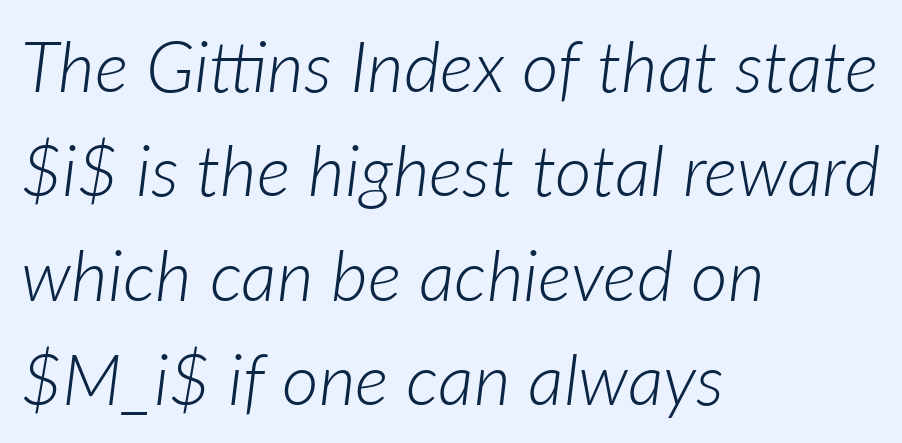
The image shows 71 px light type, italic (leaning right); set left-aligned, normal line spacing (1.47x), normal letter spacing, not underlined; low stroke contrast and a medium x-height.
